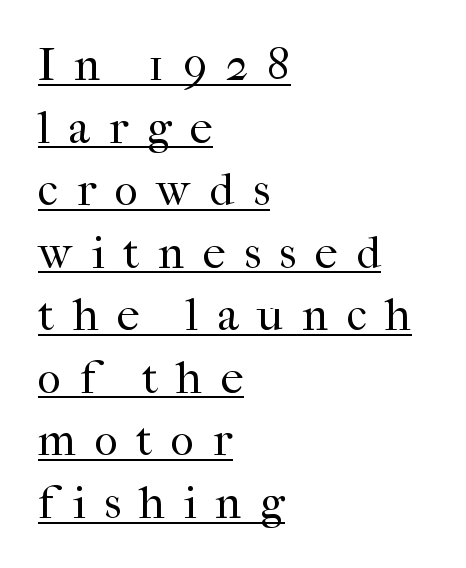
Nope, not italic — everything's standing straight. The passage shown is typeset with a serif family. Vertical stems look standard width or narrower in stroke. The passage shown is typed in a proportional face where columns would drift. Is the block centered? No — it sits flush against the left margin.
